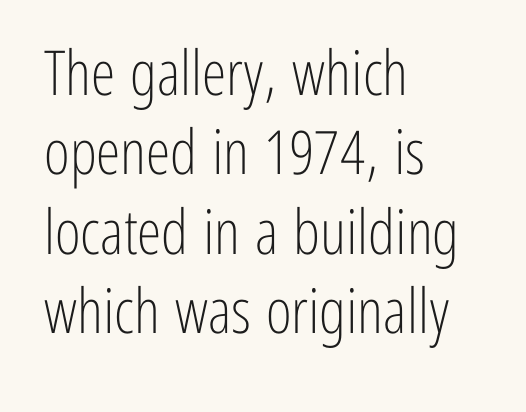
The image shows 62 px light, condensed sans-serif type, upright; set left-aligned, normal line spacing (1.28x), normal letter spacing, not underlined; low stroke contrast and a medium x-height.
